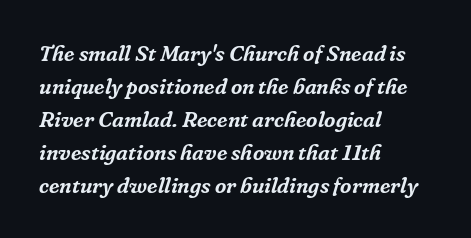
Q: Is the text italic (slanted)? A: Yes, it leans right by about 16 degrees.
Q: Is the text underlined? A: No.
Q: How is the paragraph aligned? A: Left-aligned.
Q: Is the spacing between letters normal or unusually wide? A: Normal.
Q: Is the spacing between lines tight, normal or loose? A: Normal.
